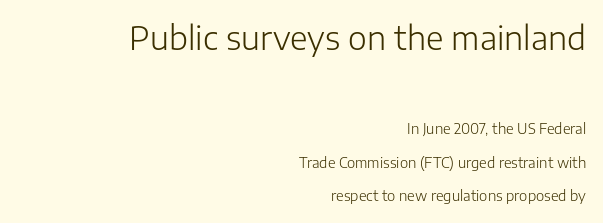
{"serif": "no", "italic": "no", "bold": "no", "weight": "light", "width": "normal", "stroke_contrast": "low", "x_height": "medium", "monospaced": "no", "underline": "no", "align": "right", "line_spacing": "loose", "line_spacing_ratio": 2.39, "letter_spacing": "normal", "letter_spacing_em": 0.0, "larger_block": "first", "size_ratio": 2.29, "glyph_px": 32}
